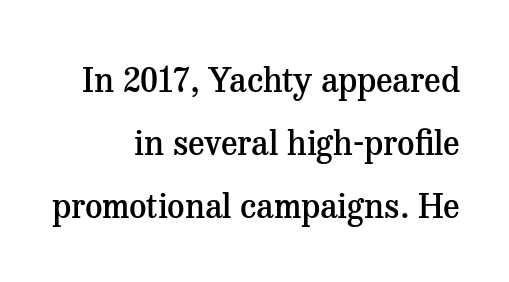
The image shows 34 px semibold serif type, upright; set right-aligned, line spacing 1.85x, normal letter spacing, not underlined; medium stroke contrast and a medium x-height.
